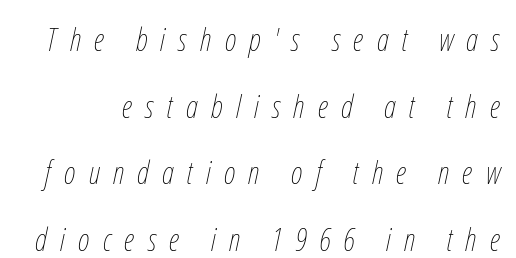
The image shows 32 px thin, condensed type, italic (leaning right); set loose line spacing (2.08x), unusually wide letter spacing (+0.41 em), not underlined; low stroke contrast and a medium x-height.
